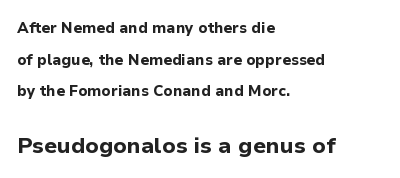
Letters rest on an invisible, unmarked baseline. The letterforms sit shoulder to shoulder at normal distance. Italic? Not at all — the glyphs are vertical. The passage shown is emphatically bold.
